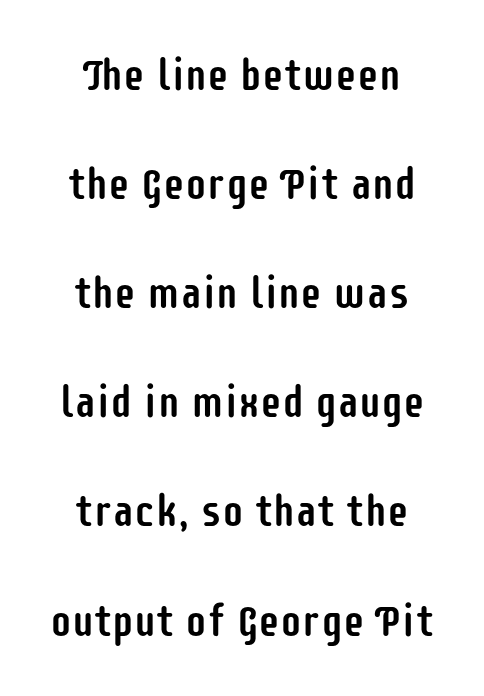
Q: Is the text italic (slanted)? A: No, it is upright.
Q: Is the typeface a serif or a sans-serif typeface? A: Sans-serif.
Q: Is the text underlined? A: No.
Q: Is the spacing between letters normal or unusually wide? A: Normal.
Q: Is the spacing between lines tight, normal or loose? A: Loose.
Q: Width (condensed, normal, or wide)? A: Condensed.
Q: Stroke contrast? A: Low.
Q: x-height? A: Large.
Q: Monospaced? A: No.
